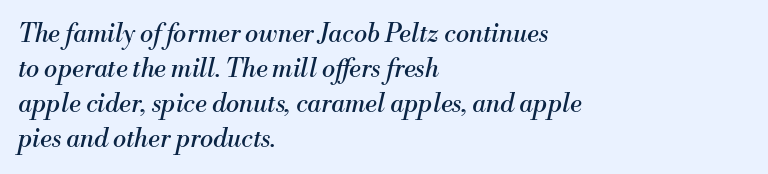
Q: Is the text bold? A: No.
Q: Is the text italic (slanted)? A: Yes, it leans right by about 13 degrees.
Q: Is the text underlined? A: No.
Q: How is the paragraph aligned? A: Left-aligned.
Q: Is the spacing between letters normal or unusually wide? A: Normal.
Q: Is the spacing between lines tight, normal or loose? A: Normal.
